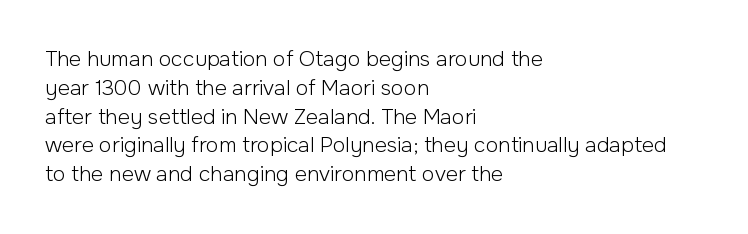
Each new line begins a customary step beneath the previous one. Stems here are at most as thick as an everyday book face. Words appear dense and cohesive because spacing is normal. Descenders hang freely into open space. The axis of the letterforms is exactly vertical.
